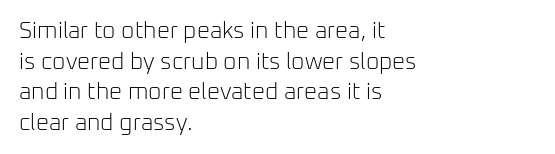
Q: Is the text bold? A: No.
Q: Is the text italic (slanted)? A: No, it is upright.
Q: Is the text underlined? A: No.
Q: How is the paragraph aligned? A: Left-aligned.
Q: Is the spacing between letters normal or unusually wide? A: Normal.
Q: Is the spacing between lines tight, normal or loose? A: Normal.
